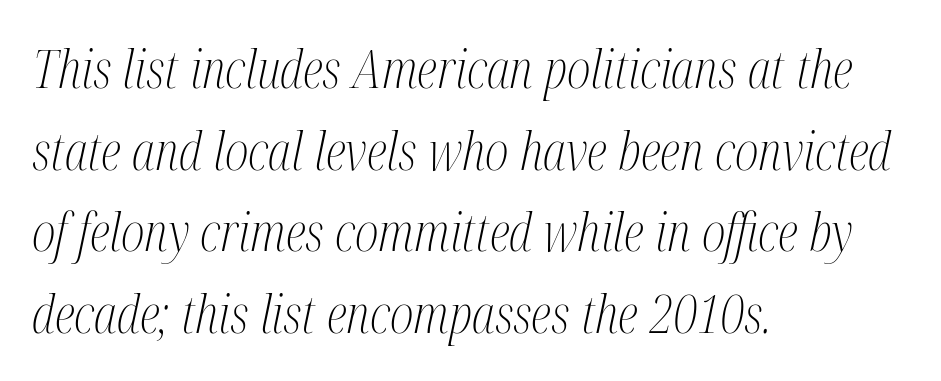
{"serif": "yes", "italic": "yes", "lean": "right", "slant_degrees": 12, "bold": "no", "weight": "light", "width": "condensed", "stroke_contrast": "medium", "x_height": "medium", "monospaced": "no", "underline": "no", "align": "left", "line_spacing": "normal", "line_spacing_ratio": 1.57, "letter_spacing": "normal", "letter_spacing_em": 0.0, "glyph_px": 52}
